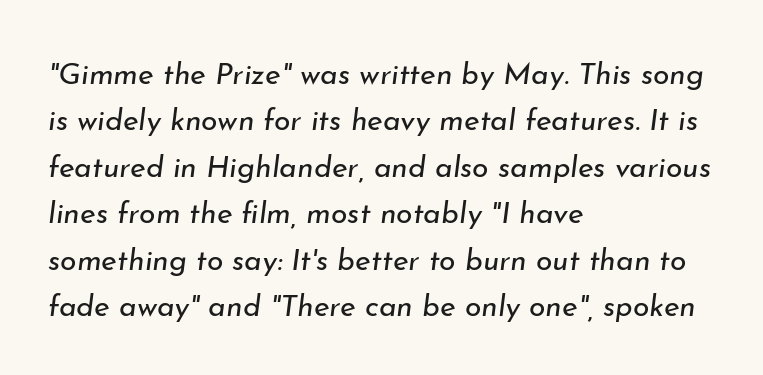
This sample keeps an unexceptional amount of space between lines. Here the designer chose a conventional face with non-uniform glyph widths. Characters are canted at an angle relative to the baseline's perpendicular. Tracking value appears to be zero — textbook default spacing.
